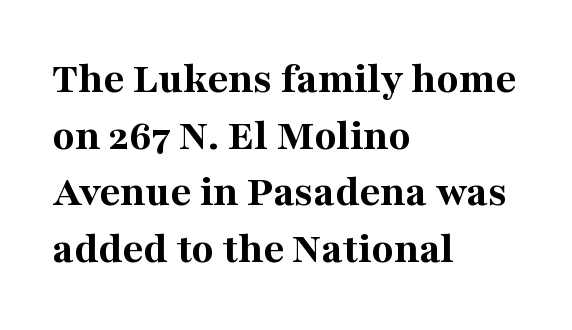
Every stem runs plumb, perpendicular to the baseline. Weight check: bold — yes, fully. No word sits above an underline. Caption: standard tracking, unaltered.
